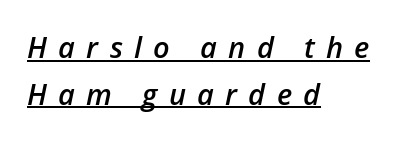
The image shows 29 px semibold type, italic (leaning right); set left-aligned, normal line spacing (1.61x), unusually wide letter spacing (+0.39 em), underlined; low stroke contrast and a medium x-height.
